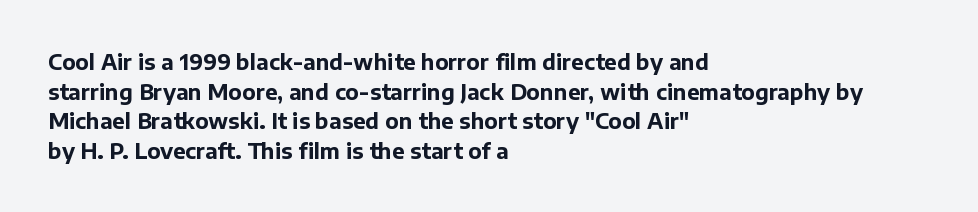
The image shows 21 px bold type, upright; set left-aligned, normal line spacing (1.41x), normal letter spacing, not underlined.
